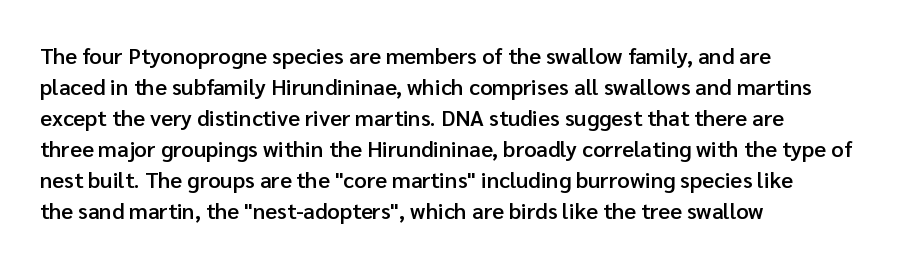
Does extra space separate the letters? No, they use regular spacing. Italic? Not at all — the glyphs are vertical. Notice how the passage keeps a crisp vertical edge on the left only. In terms of leading, this rendering sits right in the middle.
